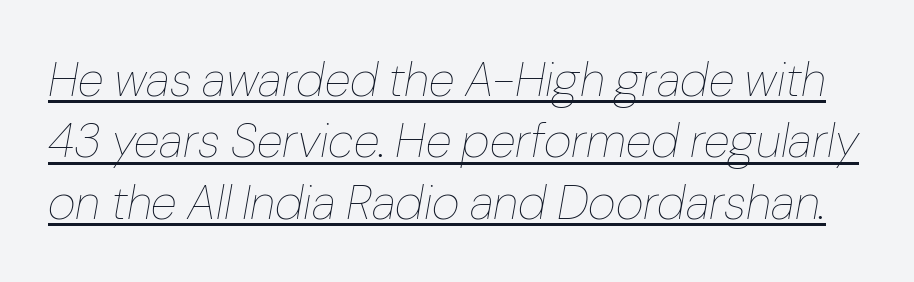
The image shows 48 px thin type, italic (leaning right); set normal line spacing (1.28x), normal letter spacing, underlined; low stroke contrast and a medium x-height.
